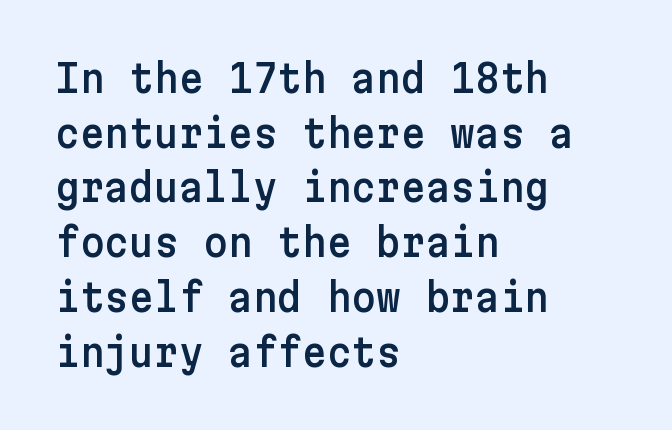
Q: Is the text italic (slanted)? A: No, it is upright.
Q: Is the typeface a serif or a sans-serif typeface? A: Sans-serif.
Q: Is the text underlined? A: No.
Q: How is the paragraph aligned? A: Left-aligned.
Q: Is the spacing between letters normal or unusually wide? A: Normal.
Q: Is the spacing between lines tight, normal or loose? A: Normal.
Q: Width (condensed, normal, or wide)? A: Normal.
Q: Stroke contrast? A: Low.
Q: x-height? A: Medium.
